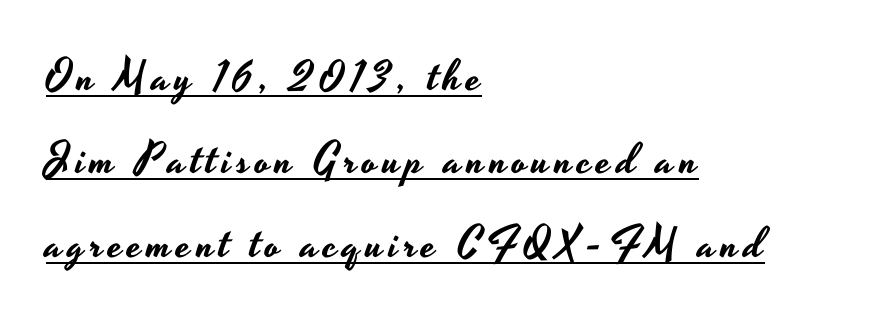
The image shows 43 px wide sans-serif type; set left-aligned, loose line spacing (1.94x), underlined; low stroke contrast and a small x-height.
